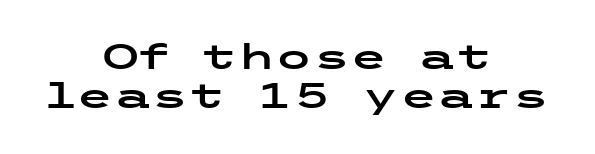
{"serif": "no", "italic": "no", "width": "wide", "stroke_contrast": "low", "x_height": "medium", "underline": "no", "align": "center", "line_spacing_ratio": 1.16, "letter_spacing": "normal", "letter_spacing_em": 0.0, "glyph_px": 34}
